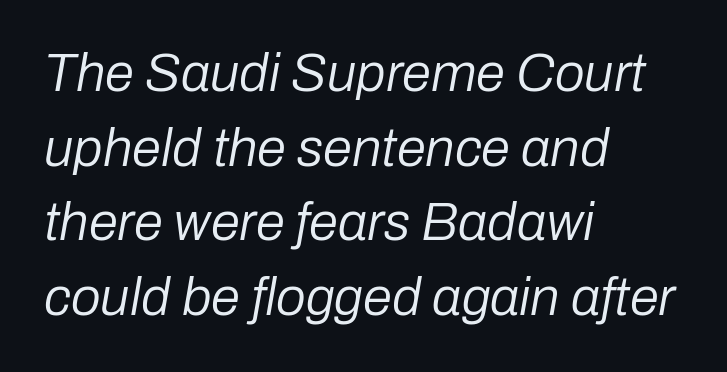
The image shows 53 px regular-weight type, italic (leaning right); set left-aligned, normal line spacing (1.41x), normal letter spacing, not underlined; low stroke contrast and a medium x-height.
